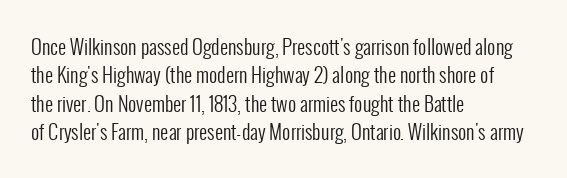
{"italic": "no", "bold": "no", "underline": "no", "align": "left", "line_spacing": "normal", "line_spacing_ratio": 1.42, "letter_spacing": "normal", "letter_spacing_em": 0.0, "glyph_px": 20}
